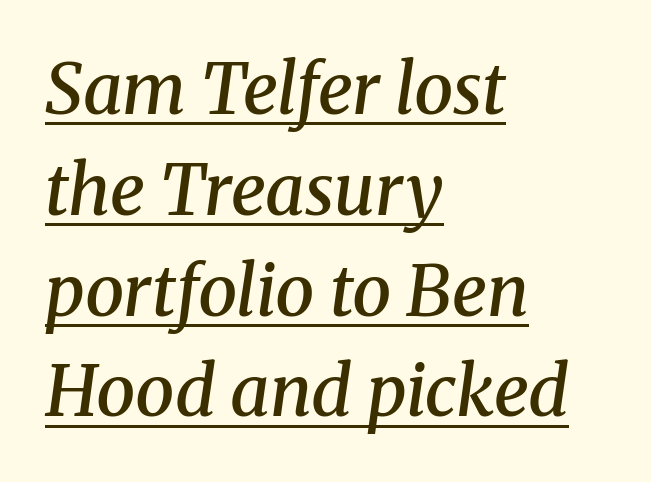
Words appear dense and cohesive because spacing is normal. Slanted lettering throughout. The passage shown is typeset with a serif family. These lines sit exactly where default settings would place them.
